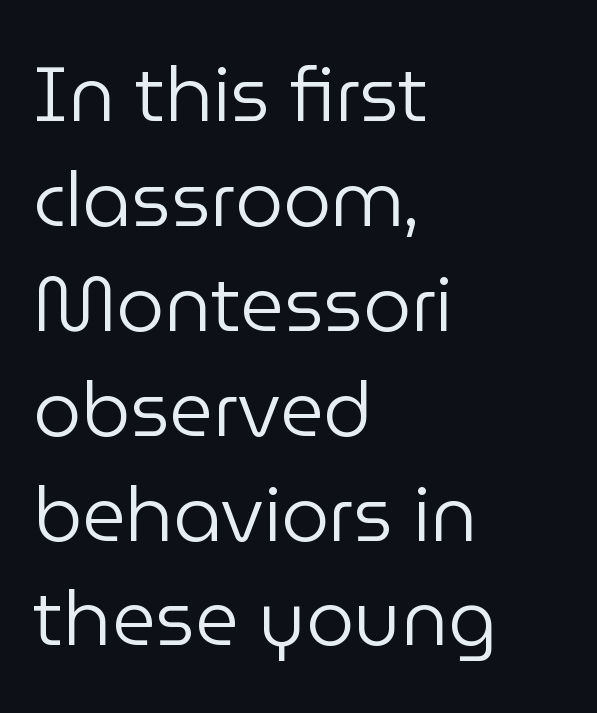
Q: Is the text bold? A: No.
Q: Is the text italic (slanted)? A: No, it is upright.
Q: Is the typeface a serif or a sans-serif typeface? A: Sans-serif.
Q: Is the text underlined? A: No.
Q: How is the paragraph aligned? A: Left-aligned.
Q: Is the spacing between letters normal or unusually wide? A: Normal.
Q: Is the spacing between lines tight, normal or loose? A: Normal.
Q: Width (condensed, normal, or wide)? A: Normal.
Q: Stroke contrast? A: Low.
Q: x-height? A: Medium.
Q: Monospaced? A: No.
